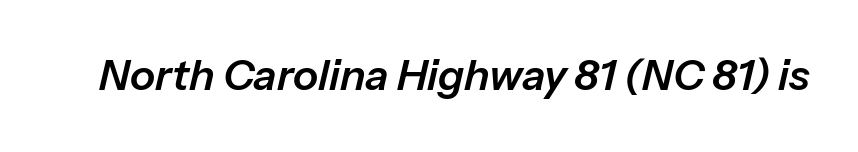
{"italic": "yes", "lean": "right", "slant_degrees": 13, "width": "normal", "stroke_contrast": "low", "x_height": "medium", "monospaced": "no", "underline": "no", "letter_spacing": "normal", "letter_spacing_em": 0.0, "glyph_px": 42}
